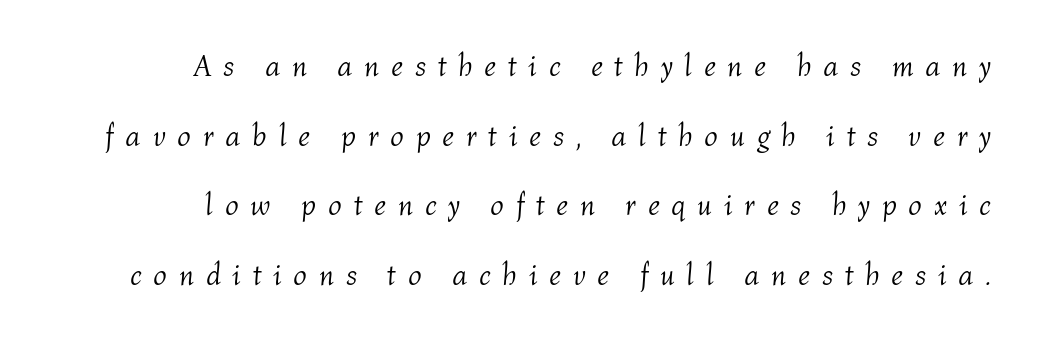
Interline gaps are noticeably wide in this sample. The weight tops out at a normal text grade. Short and long lines alike share a common ending point at right. Do the characters align in a grid? No, the font is proportional.
